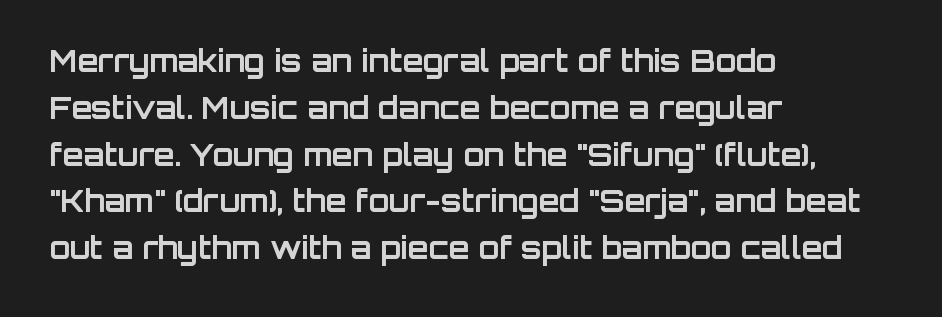
Q: Is the text bold? A: Yes.
Q: Is the text italic (slanted)? A: No, it is upright.
Q: Is the typeface a serif or a sans-serif typeface? A: Sans-serif.
Q: Is the text underlined? A: No.
Q: How is the paragraph aligned? A: Left-aligned.
Q: Is the spacing between letters normal or unusually wide? A: Normal.
Q: Is the spacing between lines tight, normal or loose? A: Normal.
Q: Width (condensed, normal, or wide)? A: Normal.
Q: Stroke contrast? A: Low.
Q: x-height? A: Large.
Q: Monospaced? A: No.
